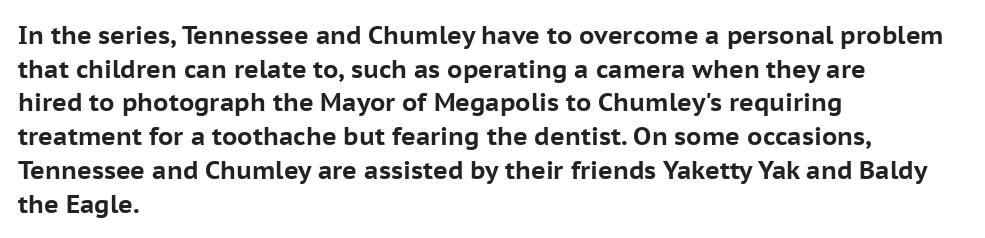
{"italic": "no", "bold": "yes", "underline": "no", "align": "left", "line_spacing": "normal", "line_spacing_ratio": 1.35, "letter_spacing": "normal", "letter_spacing_em": 0.0, "glyph_px": 25}
